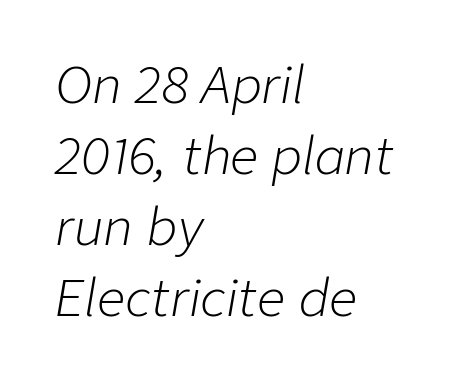
{"italic": "yes", "lean": "right", "slant_degrees": 9, "bold": "no", "weight": "light", "width": "normal", "stroke_contrast": "low", "x_height": "medium", "monospaced": "no", "underline": "no", "align": "left", "line_spacing": "normal", "line_spacing_ratio": 1.42, "letter_spacing": "normal", "letter_spacing_em": 0.0, "glyph_px": 50}
